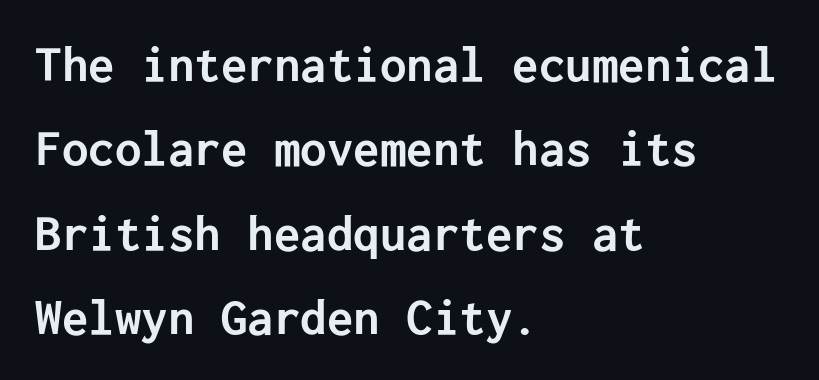
{"serif": "no", "italic": "no", "bold": "yes", "weight": "semibold", "width": "normal", "stroke_contrast": "low", "x_height": "medium", "underline": "no", "align": "left", "line_spacing": "normal", "line_spacing_ratio": 1.59, "letter_spacing": "normal", "letter_spacing_em": 0.0, "glyph_px": 53}
